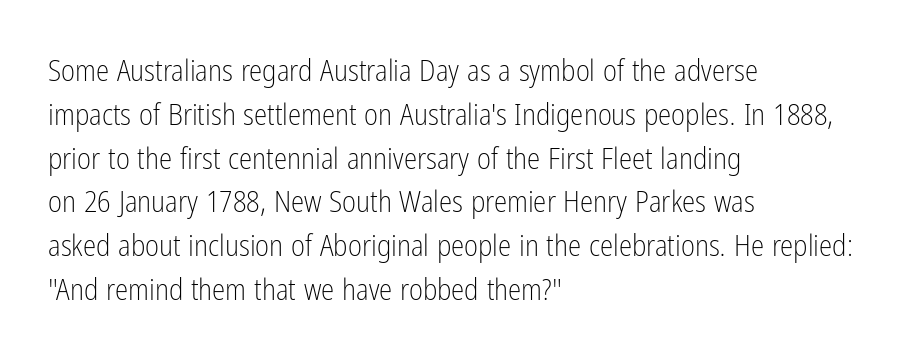
Do the characters align in a grid? No, the font is proportional. Bare-footed words on every line. Counters stay open thanks to moderate or lighter strokes. Notice how descenders clear the ascenders below comfortably — that's standard leading.
